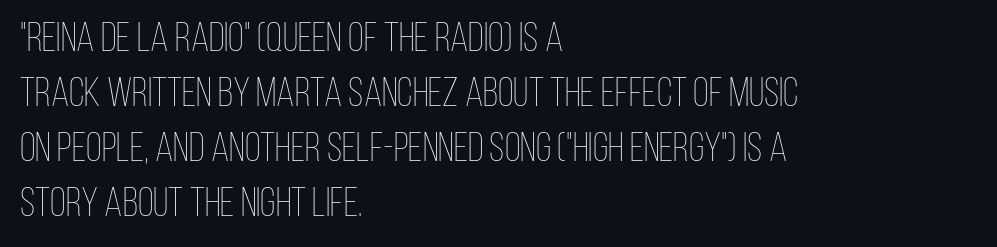
{"italic": "no", "bold": "no", "weight": "thin", "width": "condensed", "stroke_contrast": "low", "x_height": "large", "monospaced": "no", "underline": "no", "align": "left", "line_spacing": "normal", "line_spacing_ratio": 1.34, "letter_spacing": "normal", "letter_spacing_em": 0.0, "glyph_px": 41}
